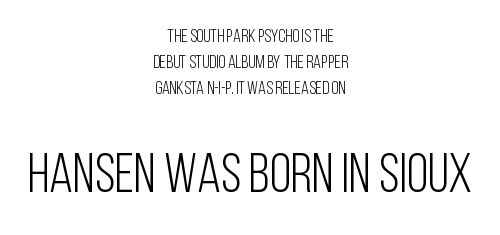
{"serif": "no", "italic": "no", "bold": "no", "weight": "light", "width": "condensed", "stroke_contrast": "low", "x_height": "large", "monospaced": "no", "underline": "no", "align": "center", "line_spacing": "normal", "line_spacing_ratio": 1.45, "letter_spacing": "normal", "letter_spacing_em": 0.0, "larger_block": "second", "size_ratio": 3.06, "glyph_px": 55}
